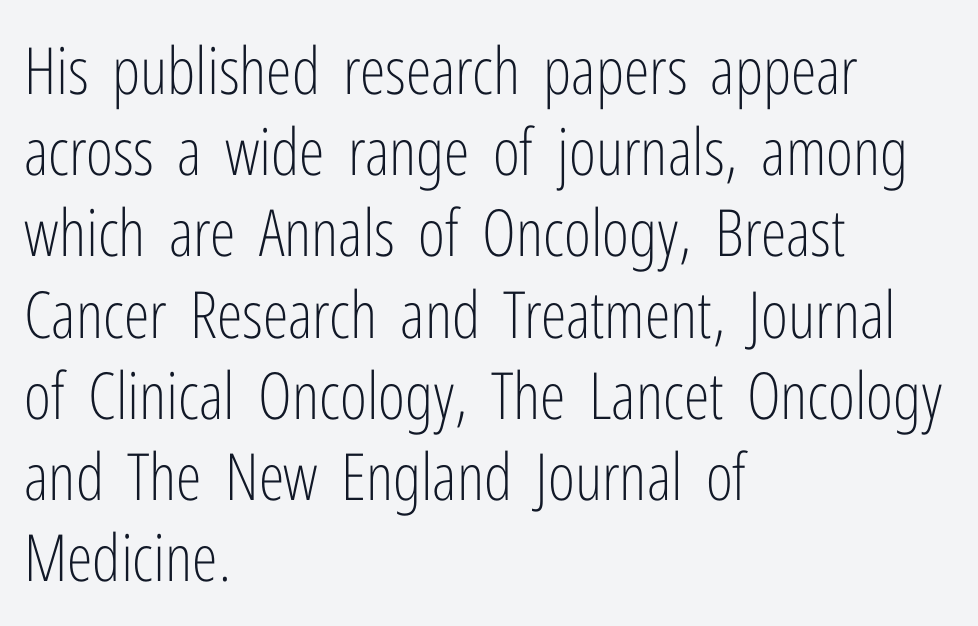
The image shows 65 px light, condensed sans-serif type, upright; set left-aligned, normal line spacing (1.25x), normal letter spacing, not underlined; low stroke contrast and a medium x-height.
